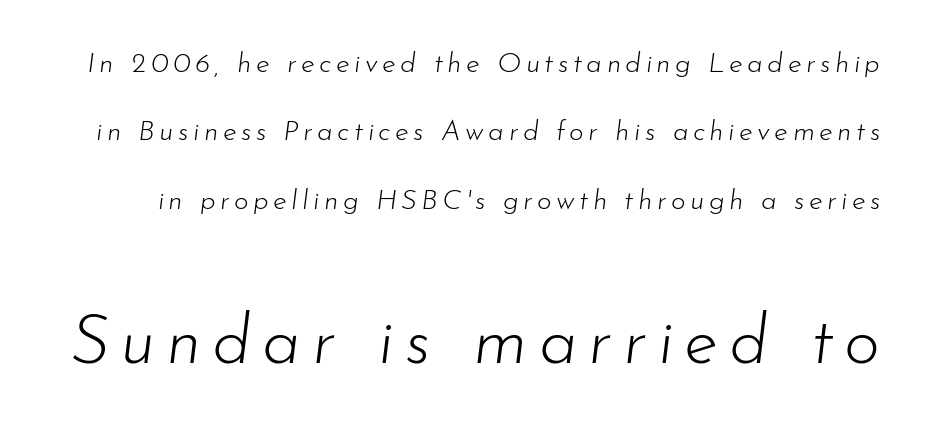
The image shows 69 px light type, italic (leaning right); set loose line spacing (2.44x), not underlined; the second (bottom) block is 2.46x larger; low stroke contrast and a small x-height.
